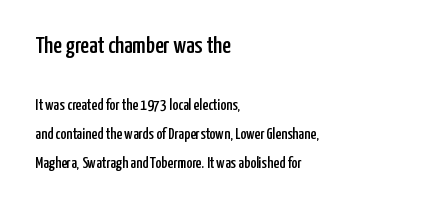
Q: Is the text italic (slanted)? A: No, it is upright.
Q: Is the text underlined? A: No.
Q: How is the paragraph aligned? A: Left-aligned.
Q: Is the spacing between letters normal or unusually wide? A: Normal.
Q: Which block of text is set in a larger size, the first (top) or the second (bottom)? A: The first (top) one.
